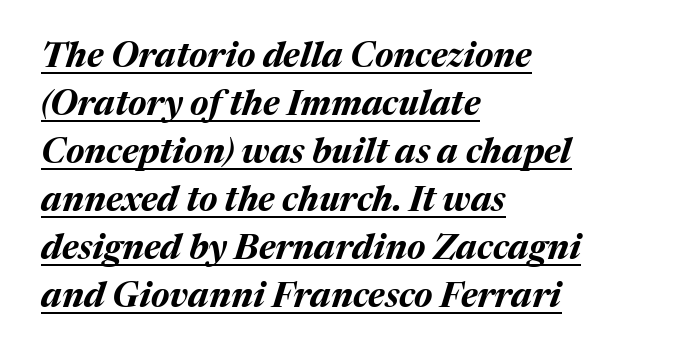
{"italic": "yes", "lean": "right", "slant_degrees": 17, "bold": "yes", "weight": "bold", "width": "normal", "stroke_contrast": "medium", "x_height": "medium", "monospaced": "no", "underline": "yes", "align": "left", "line_spacing": "normal", "line_spacing_ratio": 1.37, "letter_spacing": "normal", "letter_spacing_em": 0.0, "glyph_px": 35}
